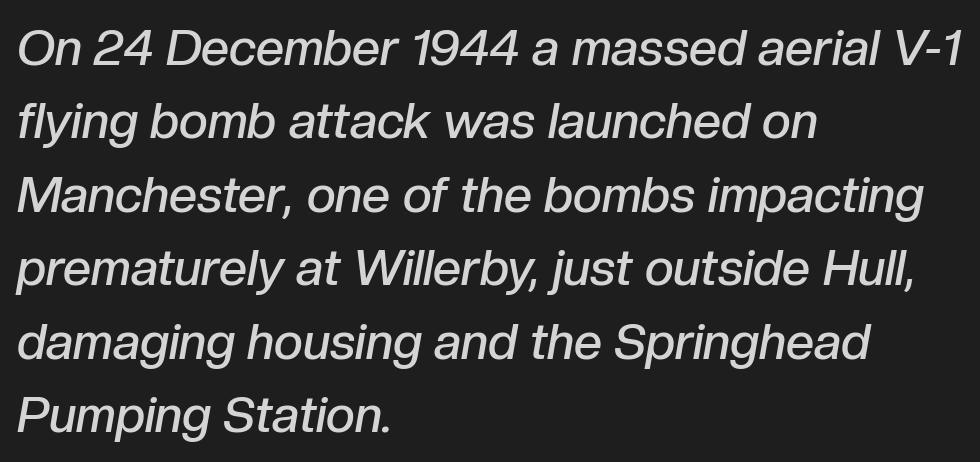
The image shows 50 px semibold type, italic (leaning right); set left-aligned, normal line spacing (1.47x), normal letter spacing, not underlined; low stroke contrast and a medium x-height.
